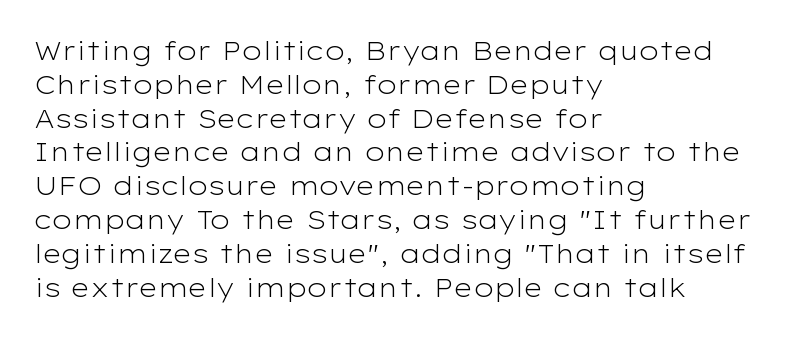
Descenders are the only things crossing below the line. Vertical strokes here are truly vertical. Compared with typical paragraphs, the rows here are spaced about the same. The setting favours the left margin, as ordinary paragraphs usually do.
